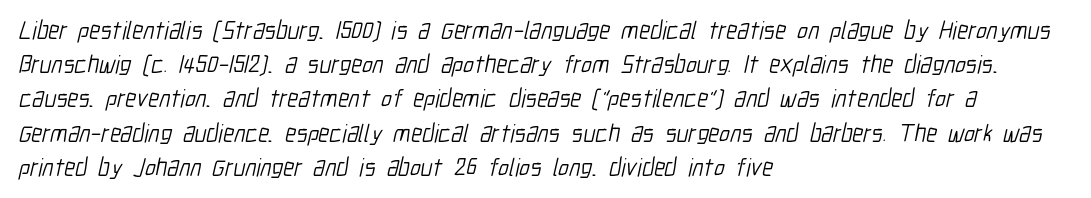
{"bold": "no", "underline": "no", "align": "left", "line_spacing": "normal", "line_spacing_ratio": 1.37, "letter_spacing": "normal", "letter_spacing_em": 0.0, "glyph_px": 25}
